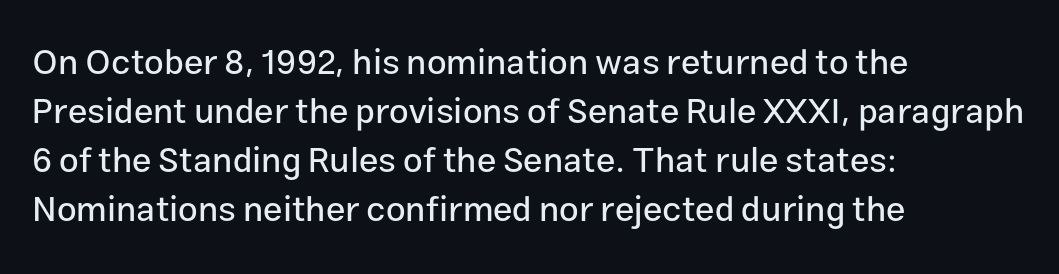
Q: Is the text italic (slanted)? A: No, it is upright.
Q: Is the typeface a serif or a sans-serif typeface? A: Sans-serif.
Q: Is the text underlined? A: No.
Q: How is the paragraph aligned? A: Left-aligned.
Q: Is the spacing between letters normal or unusually wide? A: Normal.
Q: Is the spacing between lines tight, normal or loose? A: Normal.
Q: Width (condensed, normal, or wide)? A: Normal.
Q: Stroke contrast? A: Low.
Q: x-height? A: Medium.
Q: Monospaced? A: No.
